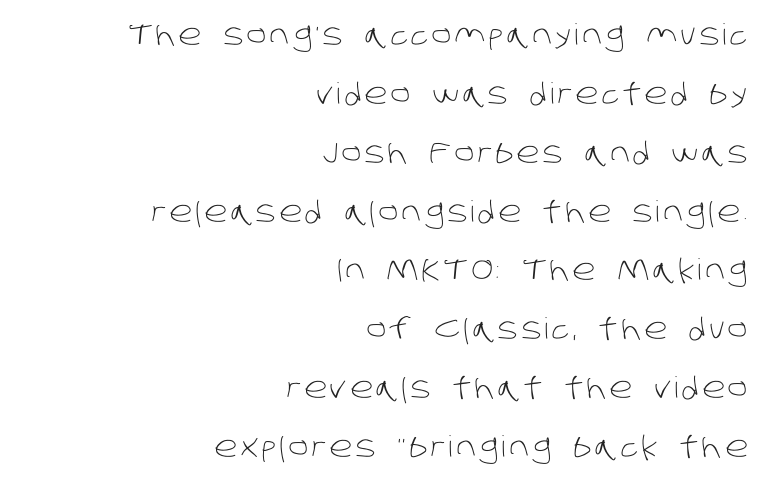
Q: Is the text bold? A: No.
Q: Is the typeface a serif or a sans-serif typeface? A: Sans-serif.
Q: Is the text underlined? A: No.
Q: How is the paragraph aligned? A: Right-aligned.
Q: Is the spacing between lines tight, normal or loose? A: Loose.
Q: Width (condensed, normal, or wide)? A: Normal.
Q: Stroke contrast? A: Low.
Q: x-height? A: Large.
Q: Monospaced? A: No.
